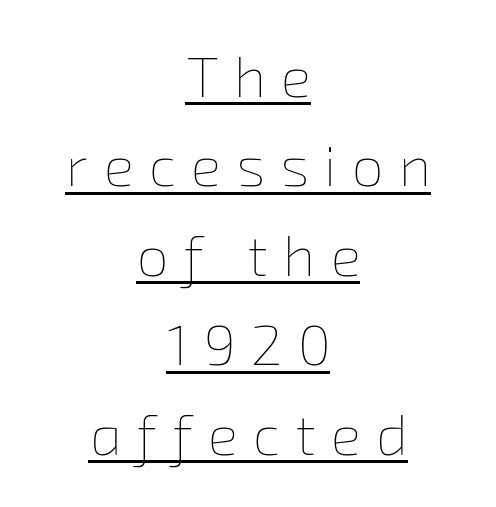
Spacing verdict: proportional, widths tailored to each character. Observe the wide spacing: letters keep a clear distance from each other. The string is rendered with underlining switched on. Line spacing here is normal. The font is comparable to plain body text, perhaps lighter. If you folded the block vertically in half, each line would mirror itself in length.
